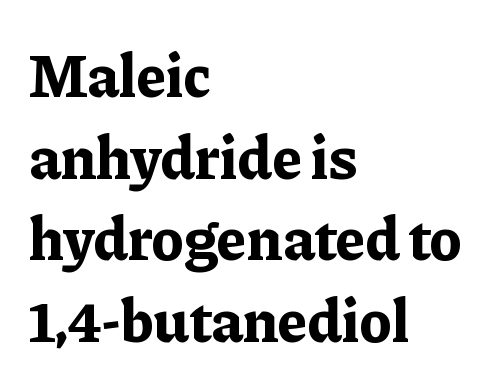
Q: Is the text bold? A: Yes.
Q: Is the text italic (slanted)? A: No, it is upright.
Q: Is the typeface a serif or a sans-serif typeface? A: Serif.
Q: Is the text underlined? A: No.
Q: How is the paragraph aligned? A: Left-aligned.
Q: Is the spacing between letters normal or unusually wide? A: Normal.
Q: Is the spacing between lines tight, normal or loose? A: Normal.
Q: Width (condensed, normal, or wide)? A: Normal.
Q: Stroke contrast? A: Low.
Q: x-height? A: Medium.
Q: Monospaced? A: No.
